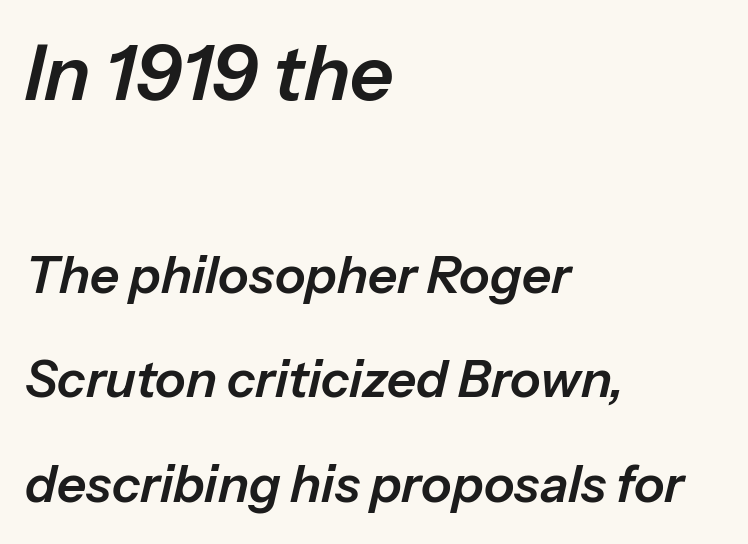
{"italic": "yes", "lean": "right", "slant_degrees": 13, "width": "normal", "stroke_contrast": "low", "x_height": "medium", "monospaced": "no", "underline": "no", "align": "left", "line_spacing": "loose", "line_spacing_ratio": 2.05, "letter_spacing": "normal", "letter_spacing_em": 0.0, "larger_block": "first", "size_ratio": 1.49, "glyph_px": 76}
